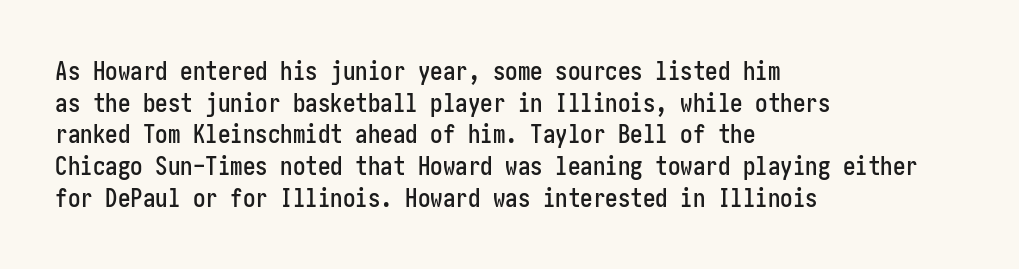
The rows are spaced the way most documents space them. No extra tracking has been applied to these lines. Which margin do the lines hug? The left one — the right edge is uneven. The gap between lines stays unmarked. If you drew a line through each stem, it would be perfectly vertical.
